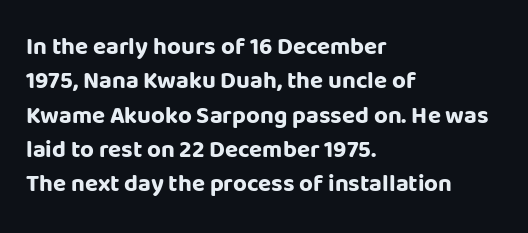
The passage shown is emphatically bold. The space directly below the letters is spotless. Italic? Not at all — the glyphs are vertical. The block of text has a typical density, with ordinary space between rows.
